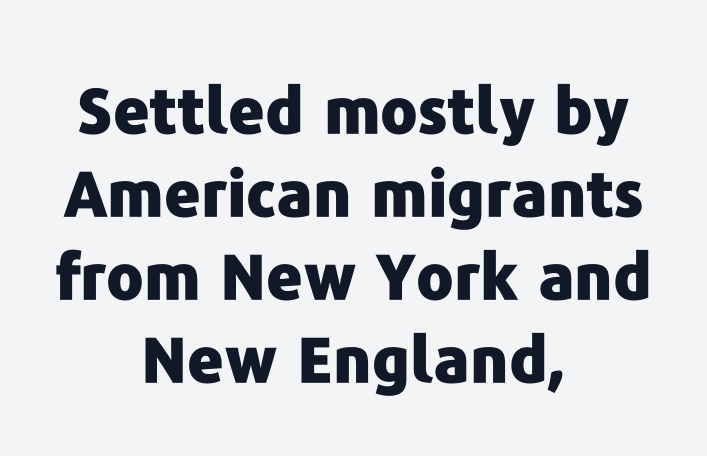
{"serif": "no", "italic": "no", "bold": "yes", "weight": "heavy", "width": "normal", "stroke_contrast": "low", "x_height": "medium", "monospaced": "no", "underline": "no", "align": "center", "line_spacing": "normal", "line_spacing_ratio": 1.32, "letter_spacing": "normal", "letter_spacing_em": 0.0, "glyph_px": 63}
